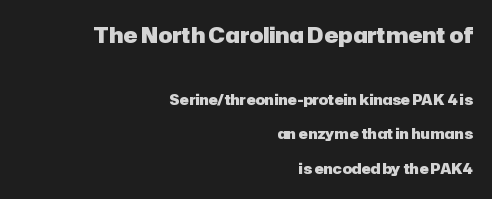
Casual observation: everything's shoved over to the right. Does the leading feel generous? Absolutely, it's lavish. Is the type bold? Yes — the strokes are clearly thick and heavy. The space directly below the letters is spotless. Block one is the big one; block two sits smaller underneath. The lettering holds an erect, upright posture throughout.
